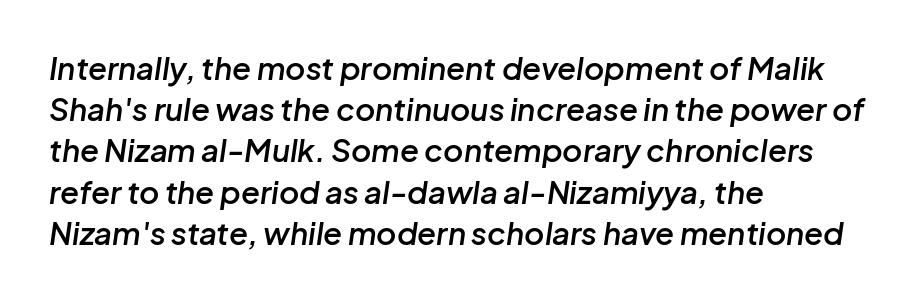
Q: Is the text bold? A: Semi-bold.
Q: Is the text italic (slanted)? A: Yes, it leans right by about 8 degrees.
Q: Is the text underlined? A: No.
Q: How is the paragraph aligned? A: Left-aligned.
Q: Is the spacing between letters normal or unusually wide? A: Normal.
Q: Is the spacing between lines tight, normal or loose? A: Normal.
Q: Width (condensed, normal, or wide)? A: Normal.
Q: Stroke contrast? A: Low.
Q: x-height? A: Medium.
Q: Monospaced? A: No.
